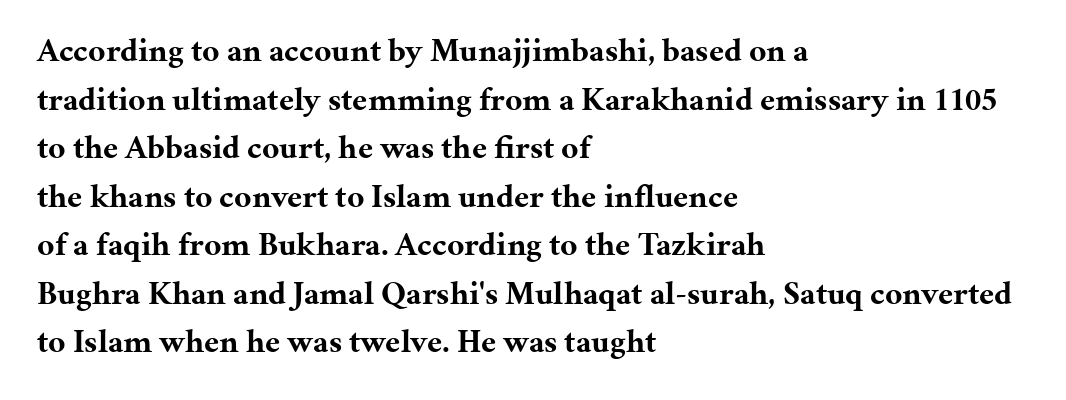
Regarding leading, the lines here are spaced in the standard way. The characters display serif detailing at their extremities. The letters advance in unequal steps, a hallmark of proportional type. These words are printed bold, with thick strokes throughout. It's the straight-up-and-down kind of type. If you drew a ruler down the left edge, every line would touch it.
